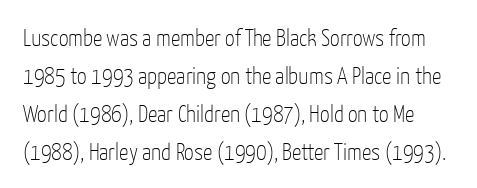
Q: Is the text bold? A: No.
Q: Is the text italic (slanted)? A: No, it is upright.
Q: Is the text underlined? A: No.
Q: Is the spacing between letters normal or unusually wide? A: Normal.
Q: Is the spacing between lines tight, normal or loose? A: Normal.
